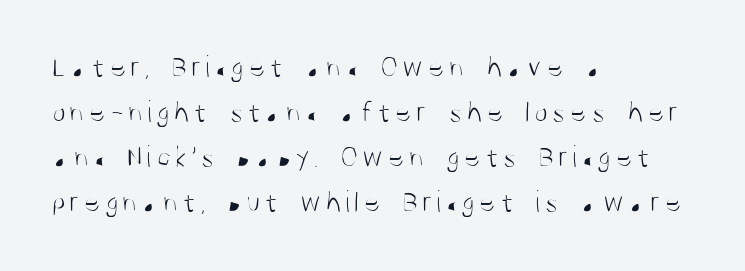
The image shows 31 px light, condensed sans-serif type, upright; set left-aligned, normal line spacing (1.45x), not underlined; medium stroke contrast and a large x-height.
